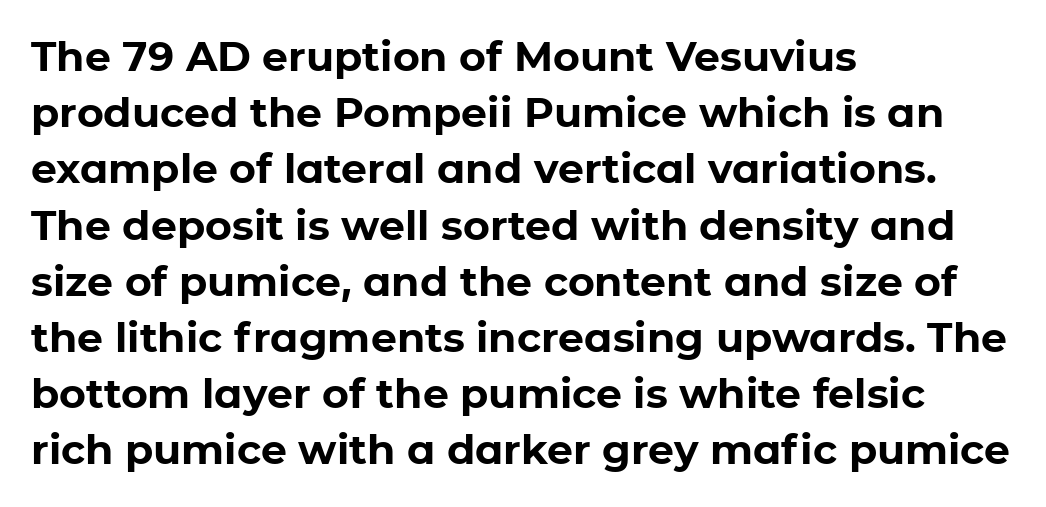
{"serif": "no", "italic": "no", "bold": "yes", "weight": "bold", "width": "normal", "stroke_contrast": "low", "x_height": "medium", "monospaced": "no", "underline": "no", "align": "left", "line_spacing": "normal", "line_spacing_ratio": 1.37, "letter_spacing": "normal", "letter_spacing_em": 0.0, "glyph_px": 41}
